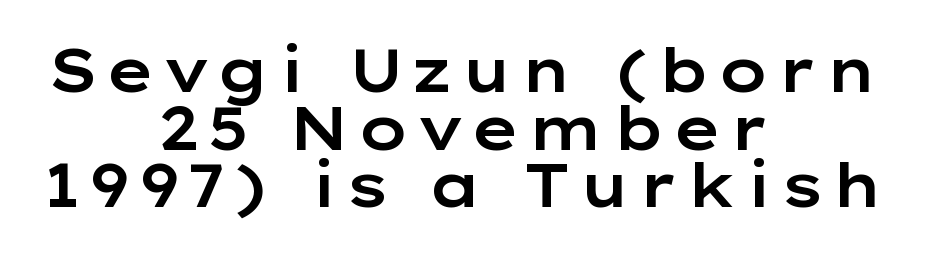
Horizontally, the lines are justified to the midpoint only. The passage shown is not underscored anywhere. The letters advance in unequal steps, a hallmark of proportional type. Is this a sans? Yes — the strokes have no serifs.
